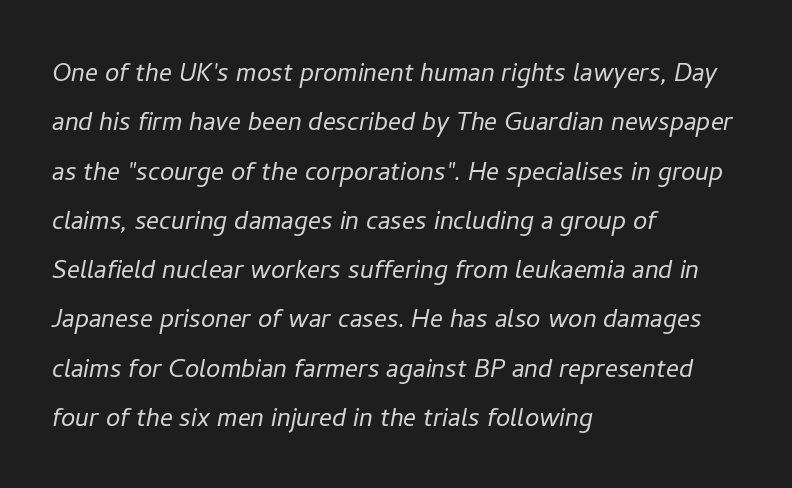
The image shows 32 px light type, italic (leaning right); set left-aligned, normal line spacing (1.54x), normal letter spacing, not underlined; low stroke contrast and a medium x-height.
